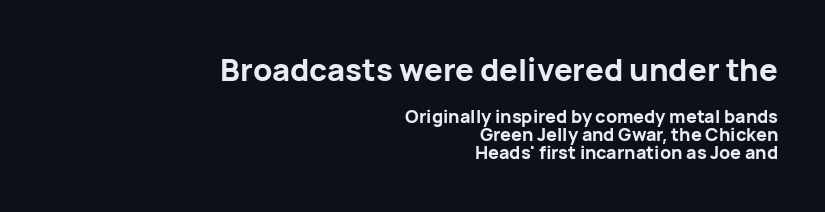
The image shows 31 px bold sans-serif type, upright; set right-aligned, tight line spacing (1.0x), normal letter spacing, not underlined; the first (top) block is 1.72x larger; low stroke contrast and a medium x-height.
